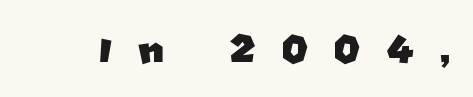
{"serif": "no", "width": "normal", "stroke_contrast": "low", "x_height": "large", "monospaced": "no", "underline": "no", "letter_spacing": "wide", "letter_spacing_em": 0.49, "glyph_px": 52}
